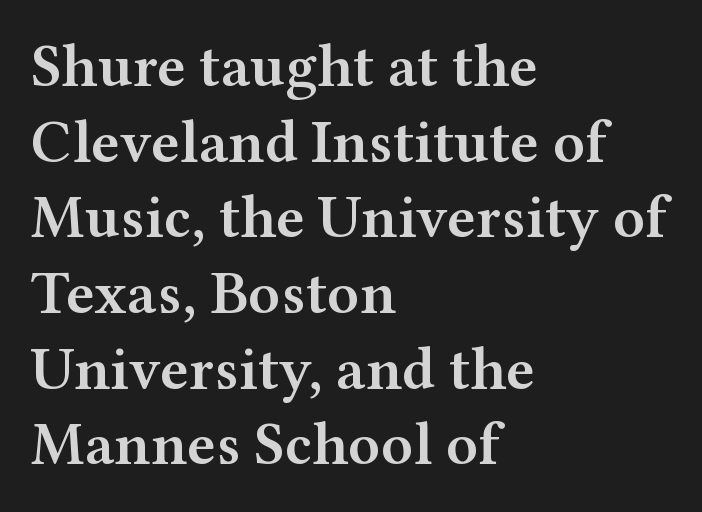
Q: Is the text bold? A: Semi-bold.
Q: Is the text italic (slanted)? A: No, it is upright.
Q: Is the typeface a serif or a sans-serif typeface? A: Serif.
Q: Is the text underlined? A: No.
Q: How is the paragraph aligned? A: Left-aligned.
Q: Is the spacing between letters normal or unusually wide? A: Normal.
Q: Width (condensed, normal, or wide)? A: Wide.
Q: Stroke contrast? A: Medium.
Q: x-height? A: Medium.
Q: Monospaced? A: No.
